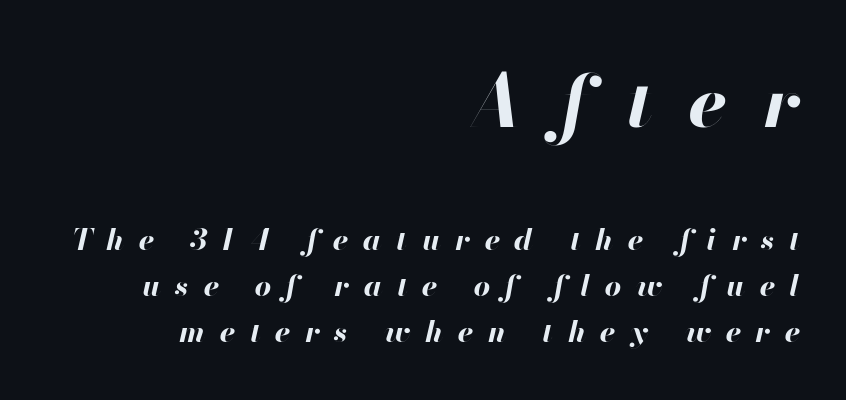
The image shows 72 px bold type, italic (leaning right); set right-aligned, normal line spacing (1.58x), unusually wide letter spacing (+0.5 em), not underlined; the first (top) block is 2.48x larger; high stroke contrast and a small x-height.
